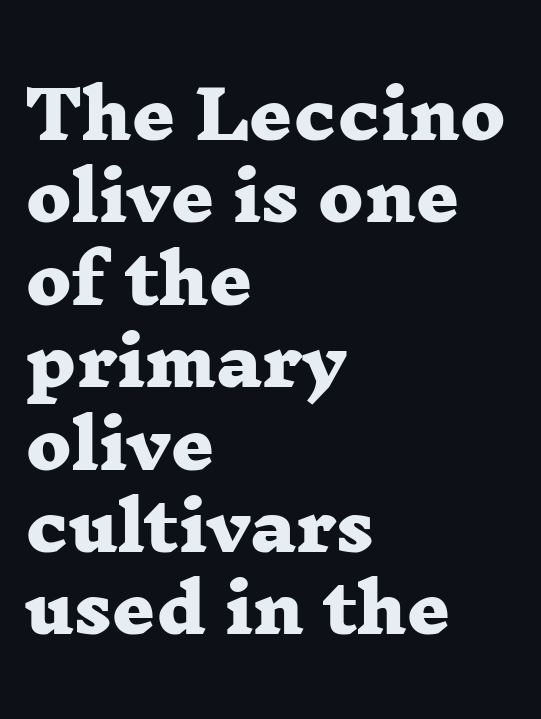
Q: Is the text bold? A: Yes.
Q: Is the typeface a serif or a sans-serif typeface? A: Serif.
Q: Is the text underlined? A: No.
Q: How is the paragraph aligned? A: Left-aligned.
Q: Is the spacing between letters normal or unusually wide? A: Normal.
Q: Width (condensed, normal, or wide)? A: Wide.
Q: Stroke contrast? A: Low.
Q: x-height? A: Medium.
Q: Monospaced? A: No.
